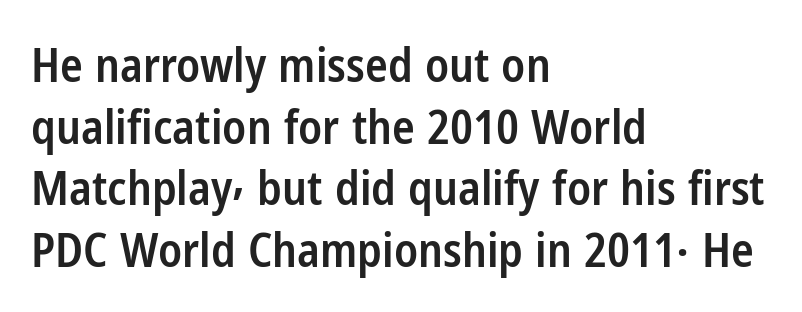
Q: Is the text bold? A: Semi-bold.
Q: Is the text italic (slanted)? A: No, it is upright.
Q: Is the typeface a serif or a sans-serif typeface? A: Sans-serif.
Q: Is the text underlined? A: No.
Q: How is the paragraph aligned? A: Left-aligned.
Q: Is the spacing between letters normal or unusually wide? A: Normal.
Q: Is the spacing between lines tight, normal or loose? A: Normal.
Q: Width (condensed, normal, or wide)? A: Condensed.
Q: Stroke contrast? A: Low.
Q: x-height? A: Medium.
Q: Monospaced? A: No.
